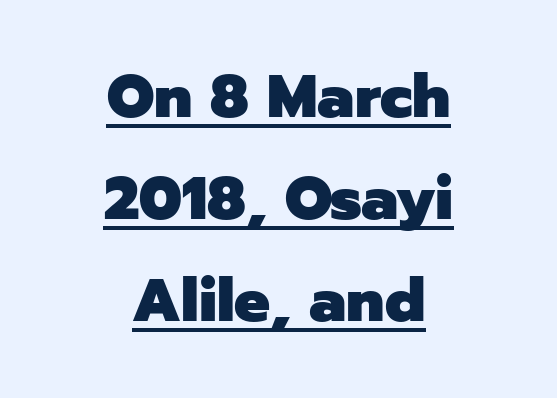
{"serif": "no", "italic": "no", "bold": "yes", "weight": "heavy", "width": "normal", "stroke_contrast": "low", "x_height": "medium", "monospaced": "no", "underline": "yes", "align": "center", "line_spacing": "normal", "line_spacing_ratio": 1.7, "letter_spacing": "normal", "letter_spacing_em": 0.0, "glyph_px": 60}
